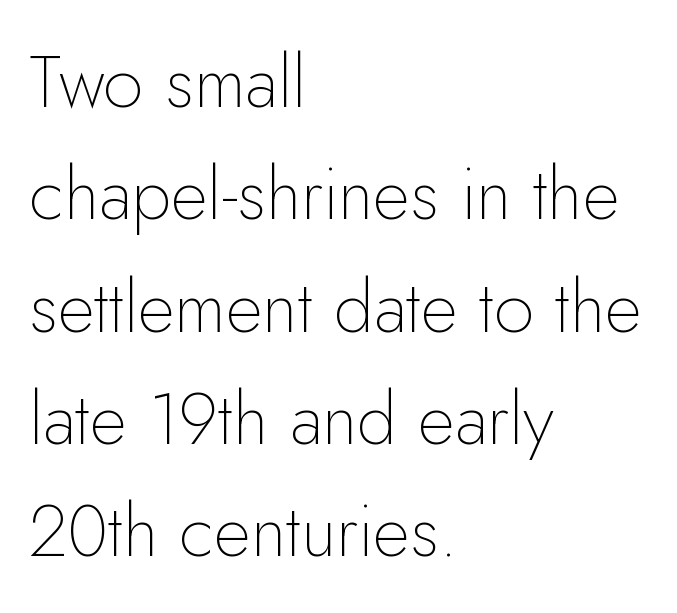
Q: Is the text bold? A: No.
Q: Is the text italic (slanted)? A: No, it is upright.
Q: Is the typeface a serif or a sans-serif typeface? A: Sans-serif.
Q: Is the text underlined? A: No.
Q: How is the paragraph aligned? A: Left-aligned.
Q: Is the spacing between letters normal or unusually wide? A: Normal.
Q: Is the spacing between lines tight, normal or loose? A: Normal.
Q: Width (condensed, normal, or wide)? A: Normal.
Q: Stroke contrast? A: Low.
Q: x-height? A: Small.
Q: Monospaced? A: No.
